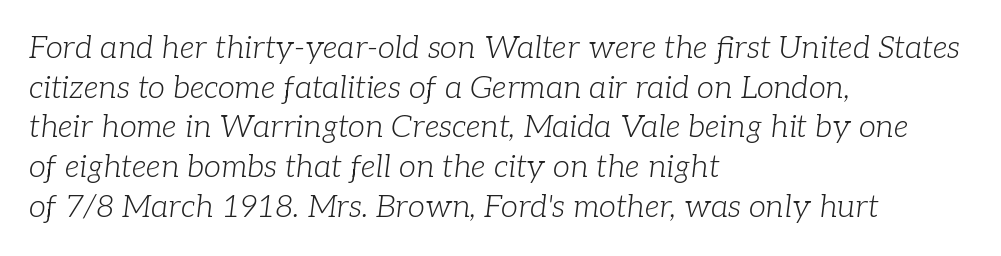
{"serif": "yes", "italic": "yes", "lean": "right", "slant_degrees": 7, "bold": "no", "weight": "light", "width": "normal", "stroke_contrast": "low", "x_height": "medium", "monospaced": "no", "underline": "no", "align": "left", "line_spacing": "normal", "line_spacing_ratio": 1.28, "letter_spacing": "normal", "letter_spacing_em": 0.0, "glyph_px": 31}
